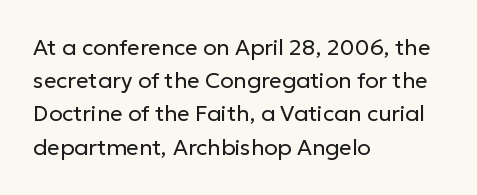
Tall strokes in this sample are plumb rather than angled. Weight: regular or lighter. Tracking value appears to be zero — textbook default spacing. The passage shown stacks its lines at a standard gap. The lines in this sample share a left origin and differ only in where they stop. Anything drawn beneath the words? Only blank space.
